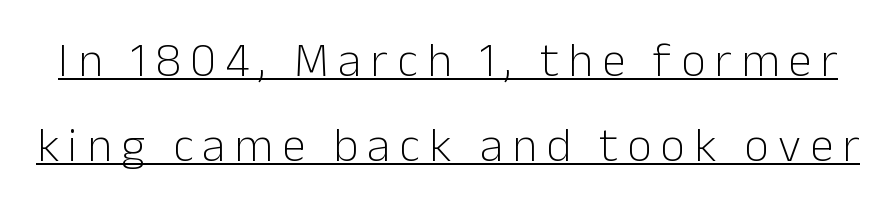
Q: Is the text bold? A: No.
Q: Is the text italic (slanted)? A: No, it is upright.
Q: Is the typeface a serif or a sans-serif typeface? A: Sans-serif.
Q: Is the text underlined? A: Yes.
Q: Width (condensed, normal, or wide)? A: Normal.
Q: Stroke contrast? A: Low.
Q: x-height? A: Medium.
Q: Monospaced? A: No.
